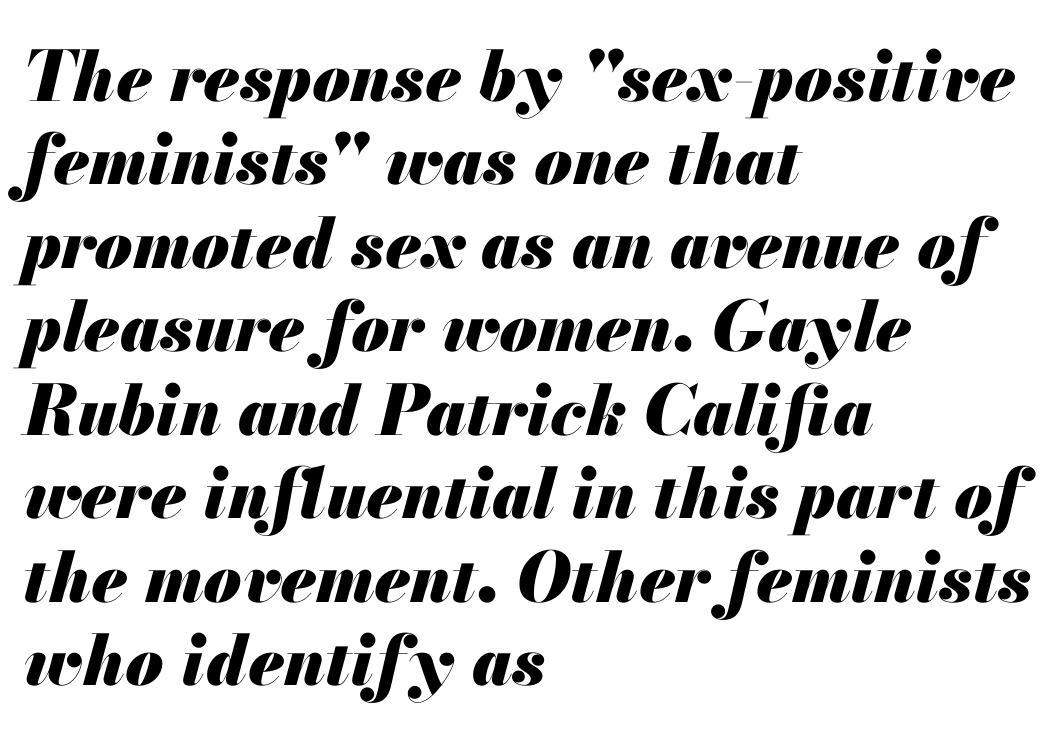
Q: Is the text bold? A: Yes.
Q: Is the text italic (slanted)? A: Yes, it leans right by about 13 degrees.
Q: Is the text underlined? A: No.
Q: How is the paragraph aligned? A: Left-aligned.
Q: Is the spacing between letters normal or unusually wide? A: Normal.
Q: Width (condensed, normal, or wide)? A: Normal.
Q: Stroke contrast? A: Medium.
Q: x-height? A: Small.
Q: Monospaced? A: No.
